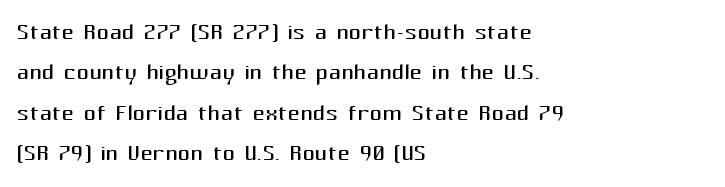
Q: Is the text bold? A: No.
Q: Is the text italic (slanted)? A: No, it is upright.
Q: Is the typeface a serif or a sans-serif typeface? A: Sans-serif.
Q: Is the text underlined? A: No.
Q: How is the paragraph aligned? A: Left-aligned.
Q: Is the spacing between letters normal or unusually wide? A: Normal.
Q: Is the spacing between lines tight, normal or loose? A: Normal.
Q: Width (condensed, normal, or wide)? A: Normal.
Q: Stroke contrast? A: Medium.
Q: x-height? A: Medium.
Q: Monospaced? A: No.
